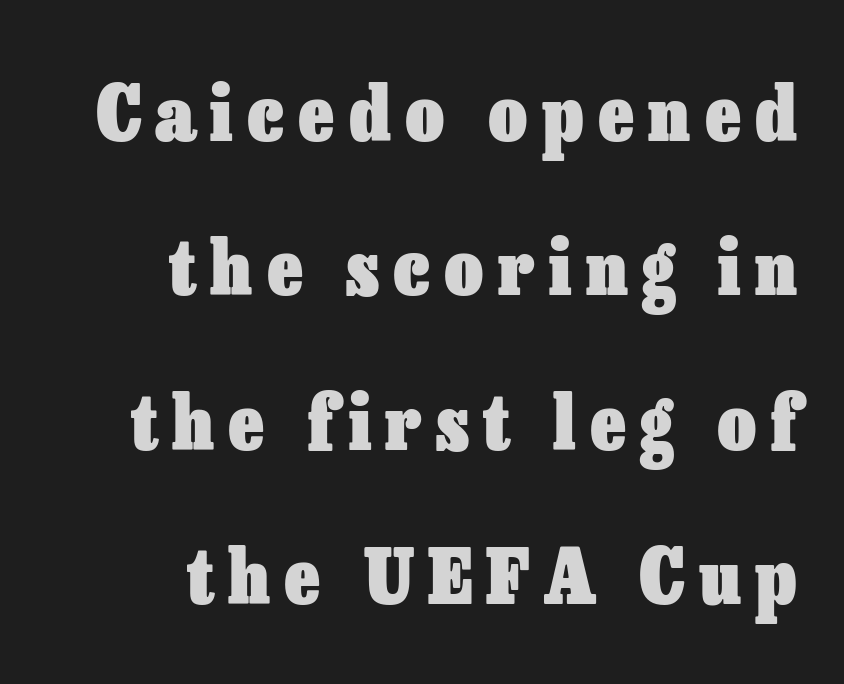
{"italic": "no", "bold": "yes", "weight": "heavy", "width": "normal", "stroke_contrast": "low", "x_height": "medium", "monospaced": "no", "underline": "no", "align": "right", "line_spacing": "loose", "line_spacing_ratio": 2.06, "glyph_px": 75}
